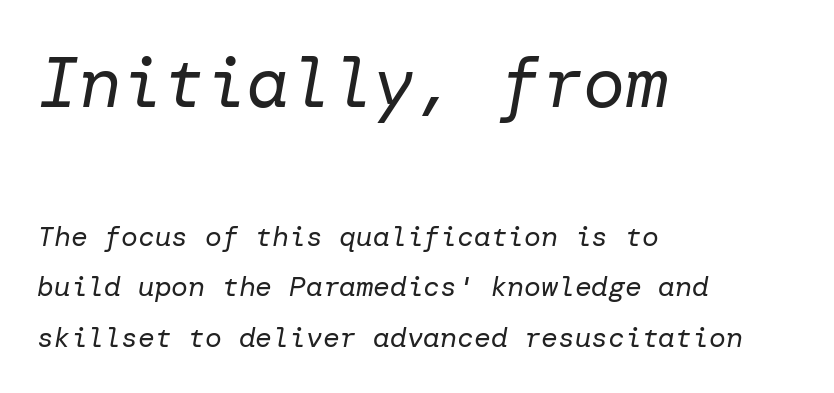
{"italic": "yes", "lean": "right", "slant_degrees": 10, "bold": "no", "weight": "regular", "width": "normal", "stroke_contrast": "low", "x_height": "medium", "underline": "no", "align": "left", "line_spacing_ratio": 1.79, "letter_spacing": "normal", "letter_spacing_em": 0.0, "larger_block": "first", "size_ratio": 2.5, "glyph_px": 70}
